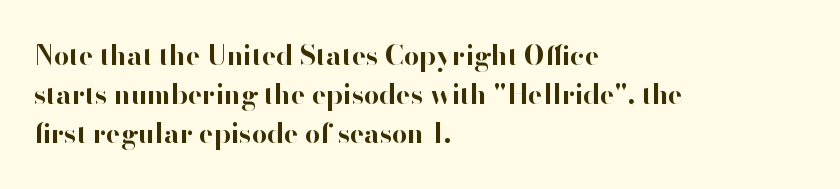
The typography opts for an upright posture over an oblique one. The face used here has the dense, thick strokes of a bold. Words float on clear page, feet unadorned. The typesetter chose a ragged-right arrangement here.
